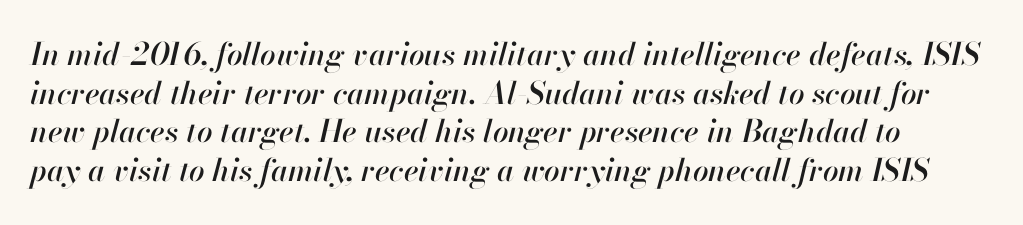
Q: Is the text italic (slanted)? A: Yes, it leans right by about 13 degrees.
Q: Is the text underlined? A: No.
Q: Is the spacing between letters normal or unusually wide? A: Normal.
Q: Is the spacing between lines tight, normal or loose? A: Normal.
Q: Width (condensed, normal, or wide)? A: Normal.
Q: Stroke contrast? A: High.
Q: x-height? A: Small.
Q: Monospaced? A: No.
